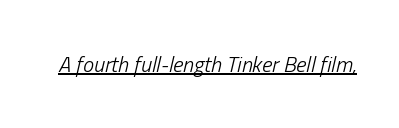
The image shows 22 px text type, italic (leaning right); set normal letter spacing, underlined.
